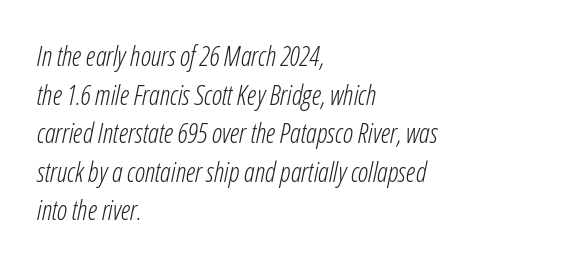
The strokes are not fattened; the text isn't bold. These lines sit exactly where default settings would place them. This rendering uses left alignment, leaving the right contour irregular. You can tell it's italic because the verticals aren't actually vertical.
